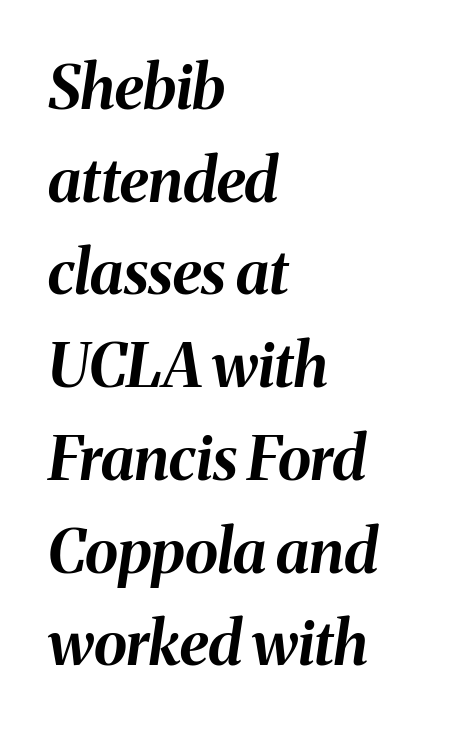
Tall strokes in this sample are angled rather than plumb. Between one letter and the next there's only the usual sliver of space. Every row of glyphs begins at an identical x-position on the left. Words float on clear page, feet unadorned. This sample has the flowing, uneven cadence of proportional lettering.
